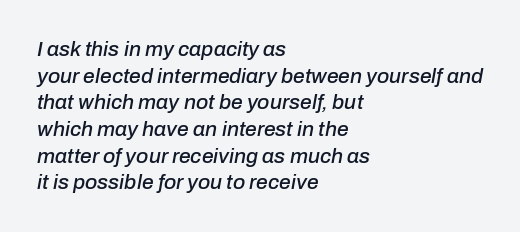
Honestly, the letter spacing is just normal — you wouldn't notice it. Horizontal alignment here is leftward, the default for most running prose. The letters are slanted; this is an italic face. The string is rendered with underlining switched off.
